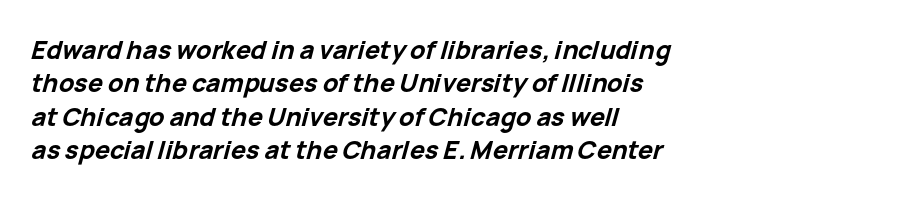
Q: Is the text bold? A: Yes.
Q: Is the text italic (slanted)? A: Yes, it leans right by about 15 degrees.
Q: Is the text underlined? A: No.
Q: How is the paragraph aligned? A: Left-aligned.
Q: Is the spacing between letters normal or unusually wide? A: Normal.
Q: Is the spacing between lines tight, normal or loose? A: Normal.
